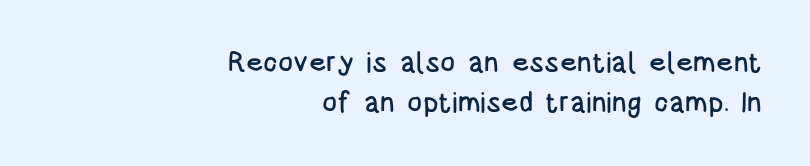
Q: Is the text italic (slanted)? A: No, it is upright.
Q: Is the typeface a serif or a sans-serif typeface? A: Sans-serif.
Q: Is the text underlined? A: No.
Q: How is the paragraph aligned? A: Right-aligned.
Q: Is the spacing between letters normal or unusually wide? A: Normal.
Q: Is the spacing between lines tight, normal or loose? A: Normal.
Q: Width (condensed, normal, or wide)? A: Condensed.
Q: Stroke contrast? A: Low.
Q: x-height? A: Large.
Q: Monospaced? A: No.
